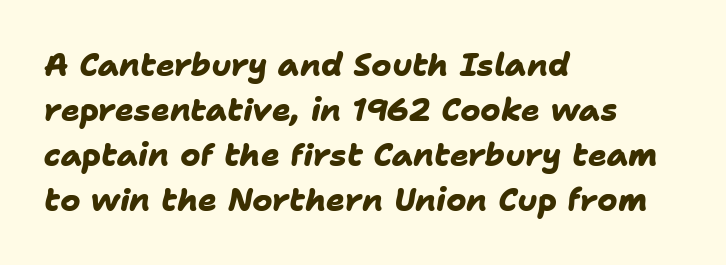
The image shows 31 px heavy sans-serif type; set left-aligned, normal line spacing (1.45x), normal letter spacing, not underlined; low stroke contrast and a medium x-height.
